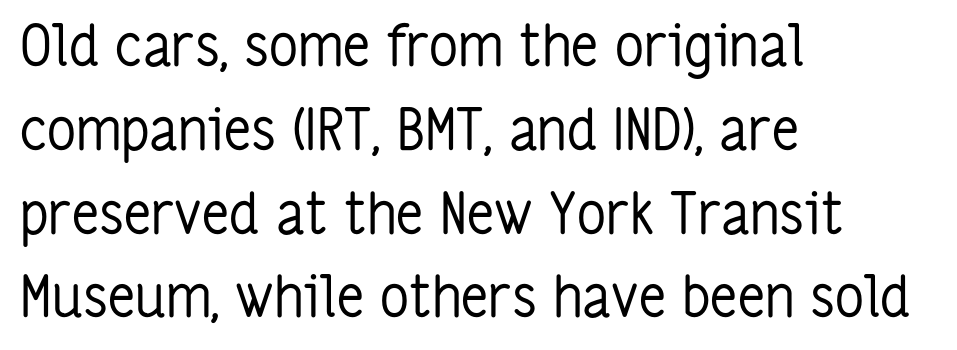
{"serif": "no", "italic": "no", "bold": "no", "weight": "regular", "width": "condensed", "stroke_contrast": "low", "x_height": "medium", "monospaced": "no", "underline": "no", "align": "left", "line_spacing": "normal", "line_spacing_ratio": 1.47, "letter_spacing": "normal", "letter_spacing_em": 0.0, "glyph_px": 57}
